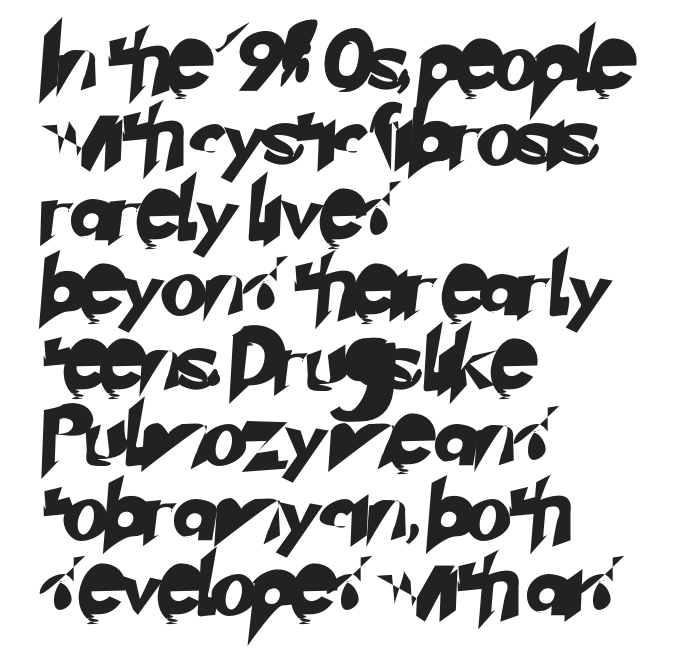
The image shows 60 px sans-serif type; set left-aligned, normal line spacing (1.25x), normal letter spacing, not underlined; low stroke contrast and a small x-height.
